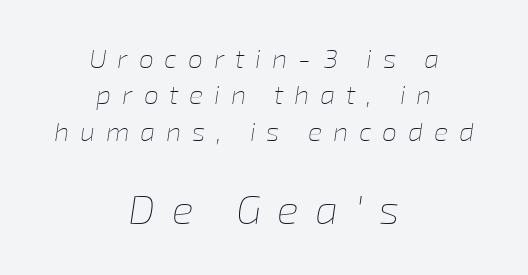
The image shows 41 px thin type, italic (leaning right); set centered, normal line spacing (1.35x), unusually wide letter spacing (+0.4 em), not underlined; the second (bottom) block is 1.52x larger; low stroke contrast and a medium x-height.
